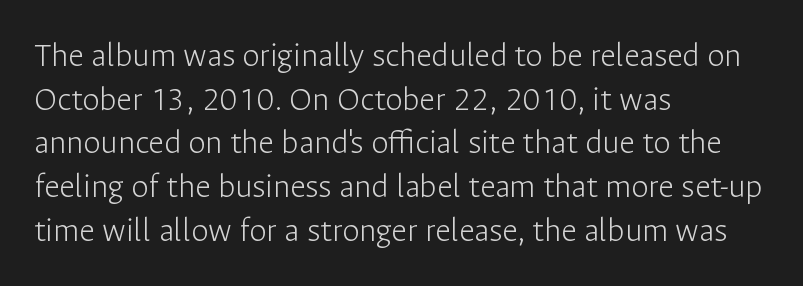
The image shows 35 px light sans-serif type, upright; set left-aligned, normal line spacing (1.25x), normal letter spacing, not underlined; low stroke contrast and a medium x-height.
